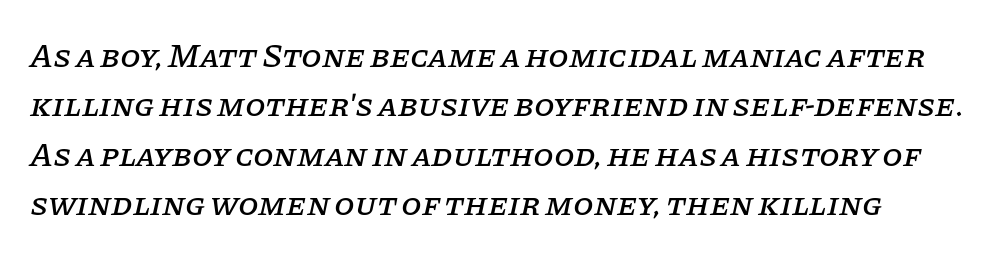
The image shows 33 px serif type, italic (leaning right); set normal line spacing (1.5x), normal letter spacing, not underlined; low stroke contrast and a large x-height.
